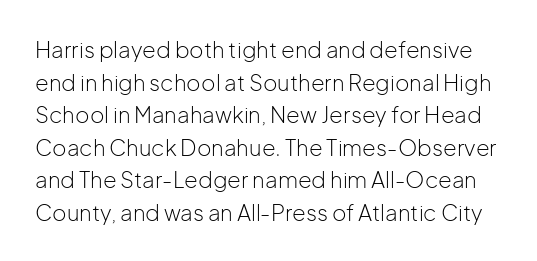
Q: Is the text bold? A: No.
Q: Is the text italic (slanted)? A: No, it is upright.
Q: Is the text underlined? A: No.
Q: Is the spacing between letters normal or unusually wide? A: Normal.
Q: Is the spacing between lines tight, normal or loose? A: Normal.
